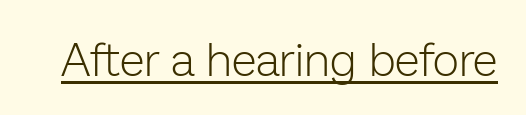
{"serif": "no", "italic": "no", "bold": "no", "weight": "light", "width": "normal", "stroke_contrast": "low", "x_height": "medium", "monospaced": "no", "underline": "yes", "letter_spacing": "normal", "letter_spacing_em": 0.0, "glyph_px": 46}
